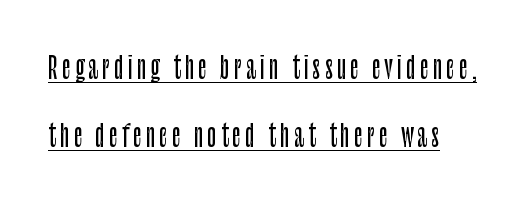
Character widths vary here, with narrow letters taking less room than wide ones. This rendering employs a face without finishing strokes, i.e., a sans-serif. Reading down the column, the eye jumps a long way to each next line. This sample carries an underscore along the baseline area. The letters stand upright; this is a roman face.
